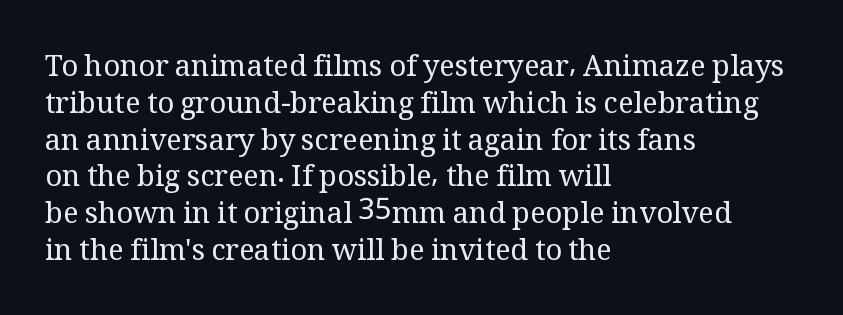
{"serif": "yes", "italic": "no", "bold": "no", "weight": "regular", "width": "normal", "stroke_contrast": "medium", "x_height": "medium", "monospaced": "no", "underline": "no", "align": "left", "line_spacing": "normal", "line_spacing_ratio": 1.27, "letter_spacing": "normal", "letter_spacing_em": 0.0, "glyph_px": 29}
